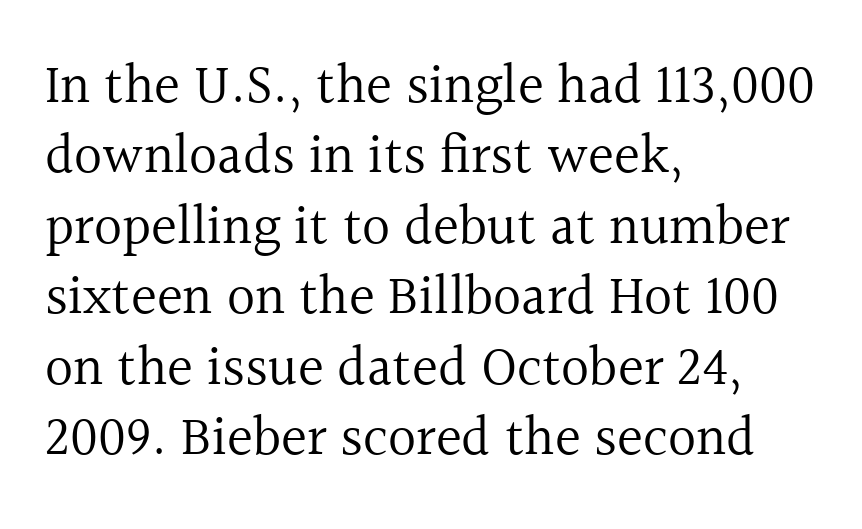
{"serif": "yes", "italic": "no", "bold": "no", "weight": "regular", "width": "normal", "x_height": "medium", "monospaced": "no", "underline": "no", "align": "left", "line_spacing": "normal", "line_spacing_ratio": 1.28, "letter_spacing": "normal", "letter_spacing_em": 0.0, "glyph_px": 55}
